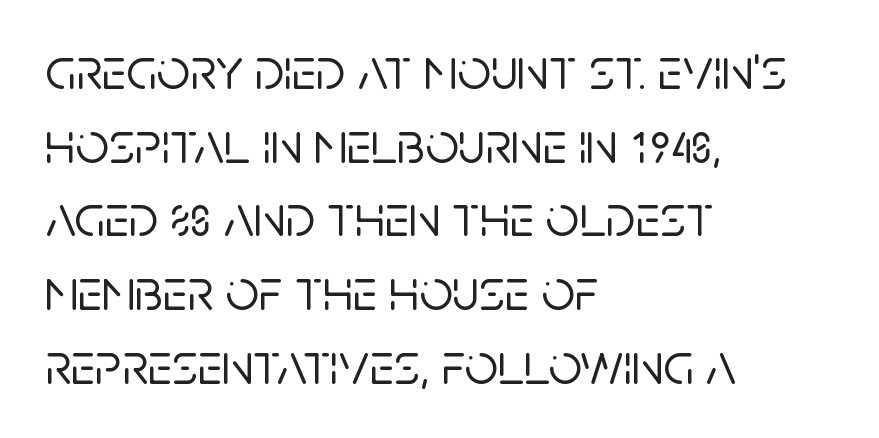
The image shows 59 px sans-serif type, upright; set left-aligned, normal line spacing (1.25x), normal letter spacing, not underlined; low stroke contrast and a large x-height.
